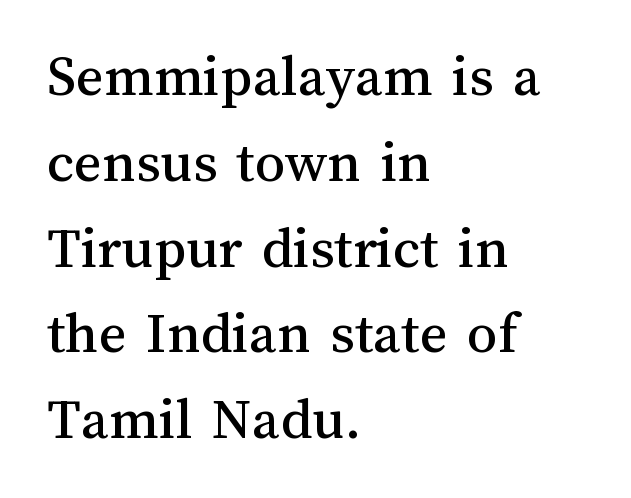
{"italic": "no", "width": "normal", "stroke_contrast": "medium", "x_height": "medium", "monospaced": "no", "underline": "no", "align": "left", "line_spacing": "normal", "line_spacing_ratio": 1.43, "letter_spacing": "normal", "letter_spacing_em": 0.0, "glyph_px": 60}
